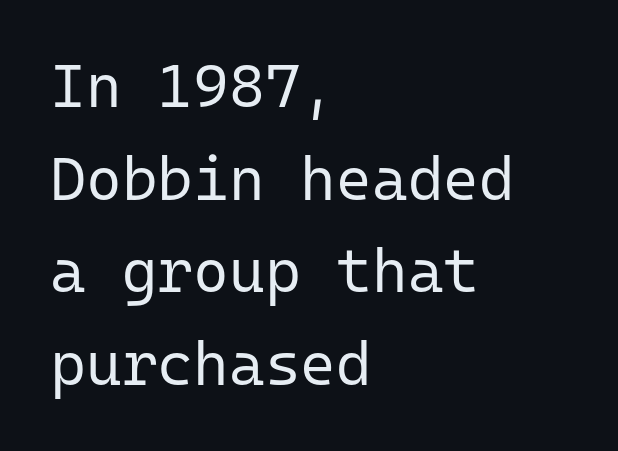
Q: Is the text bold? A: No.
Q: Is the text italic (slanted)? A: No, it is upright.
Q: Is the typeface a serif or a sans-serif typeface? A: Sans-serif.
Q: Is the text underlined? A: No.
Q: How is the paragraph aligned? A: Left-aligned.
Q: Is the spacing between letters normal or unusually wide? A: Normal.
Q: Is the spacing between lines tight, normal or loose? A: Normal.
Q: Width (condensed, normal, or wide)? A: Normal.
Q: Stroke contrast? A: Low.
Q: x-height? A: Medium.
Q: Monospaced? A: Yes.
